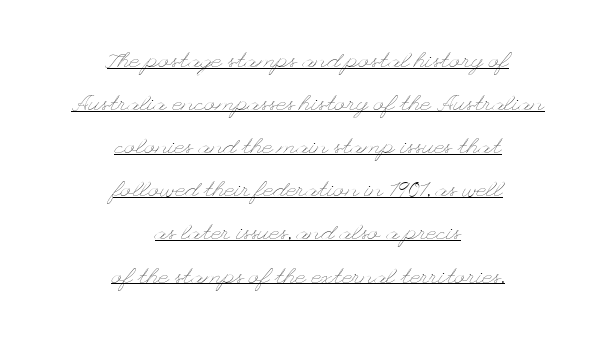
The image shows 22 px text type; set centered, loose line spacing (1.96x), normal letter spacing, underlined.
